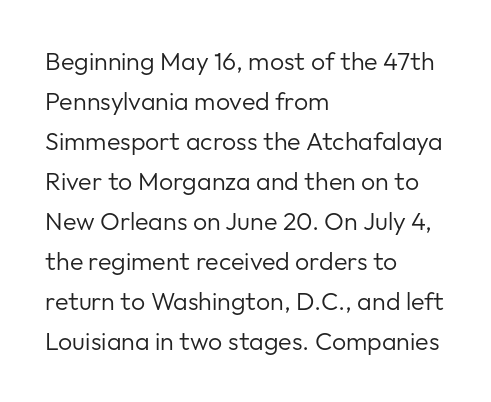
{"italic": "no", "bold": "no", "underline": "no", "align": "left", "line_spacing": "normal", "line_spacing_ratio": 1.6, "letter_spacing": "normal", "letter_spacing_em": 0.0, "glyph_px": 25}
